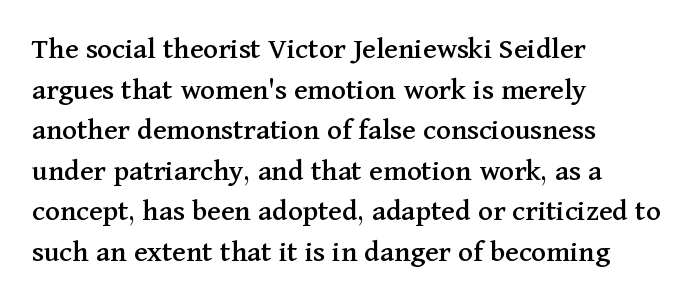
The image shows 31 px serif type, upright; set left-aligned, normal line spacing (1.31x), normal letter spacing, not underlined; medium stroke contrast and a medium x-height.
